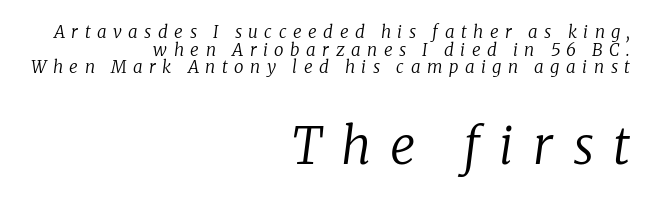
Q: Is the text bold? A: No.
Q: Is the text italic (slanted)? A: Yes, it leans right by about 8 degrees.
Q: Is the typeface a serif or a sans-serif typeface? A: Serif.
Q: Is the text underlined? A: No.
Q: How is the paragraph aligned? A: Right-aligned.
Q: Is the spacing between letters normal or unusually wide? A: Unusually wide.
Q: Is the spacing between lines tight, normal or loose? A: Tight.
Q: Which block of text is set in a larger size, the first (top) or the second (bottom)? A: The second (bottom) one.
Q: Width (condensed, normal, or wide)? A: Normal.
Q: Stroke contrast? A: Low.
Q: x-height? A: Medium.
Q: Monospaced? A: No.
